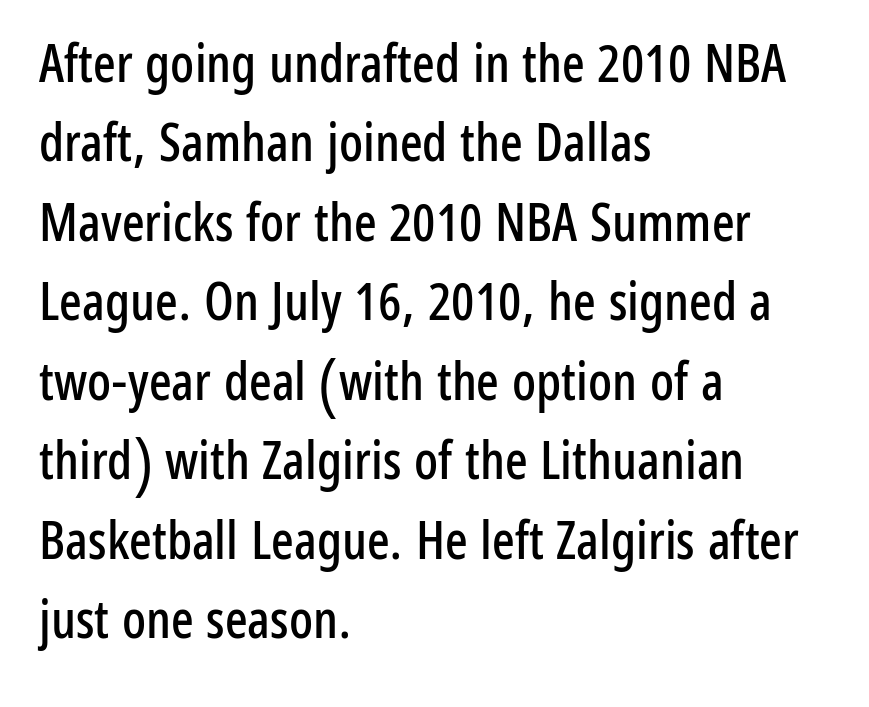
The image shows 53 px condensed sans-serif type, upright; set left-aligned, normal line spacing (1.5x), normal letter spacing, not underlined; low stroke contrast and a medium x-height.
